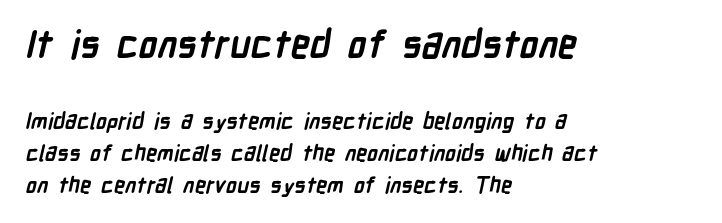
Q: Is the text bold? A: Yes.
Q: Is the typeface a serif or a sans-serif typeface? A: Sans-serif.
Q: Is the text underlined? A: No.
Q: How is the paragraph aligned? A: Left-aligned.
Q: Is the spacing between letters normal or unusually wide? A: Normal.
Q: Is the spacing between lines tight, normal or loose? A: Normal.
Q: Which block of text is set in a larger size, the first (top) or the second (bottom)? A: The first (top) one.
Q: Width (condensed, normal, or wide)? A: Condensed.
Q: Stroke contrast? A: Low.
Q: x-height? A: Medium.
Q: Monospaced? A: No.
